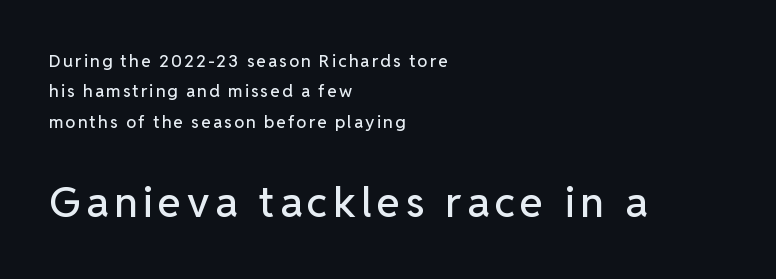
The compositor pushed each line to the left boundary. Only glyphs here, with clear space below each row. Font category for this specimen: sans-serif. Ordinary non-slanted type is in use.
